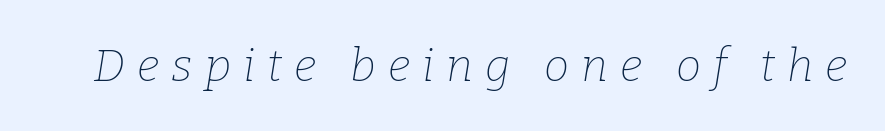
The image shows 45 px thin serif type, italic (leaning right); set unusually wide letter spacing (+0.27 em), not underlined; low stroke contrast and a medium x-height.
